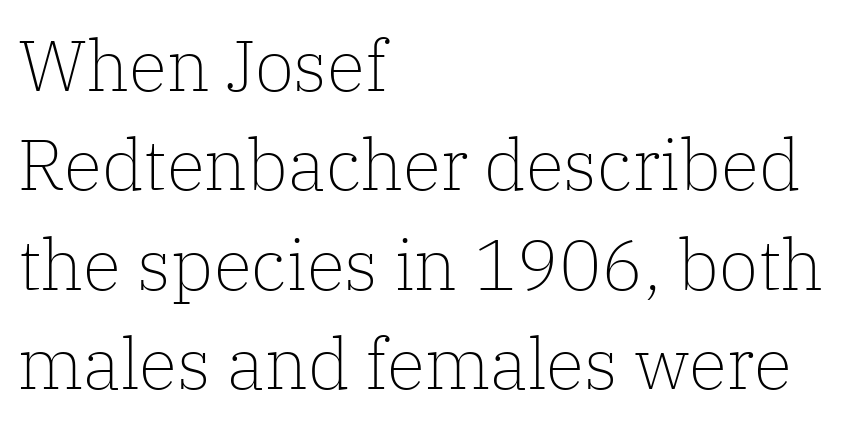
Varying glyph widths throughout — classic text-font behaviour. Font category for this specimen: serif. The compositor pushed each line to the left boundary. The lettering holds an erect, upright posture throughout.
